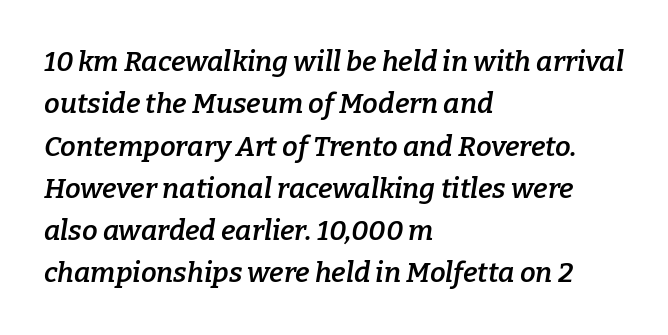
{"serif": "yes", "italic": "yes", "lean": "right", "slant_degrees": 9, "bold": "semi", "weight": "semibold", "width": "normal", "stroke_contrast": "low", "x_height": "medium", "monospaced": "no", "underline": "no", "align": "left", "line_spacing": "normal", "line_spacing_ratio": 1.51, "letter_spacing": "normal", "letter_spacing_em": 0.0, "glyph_px": 28}
